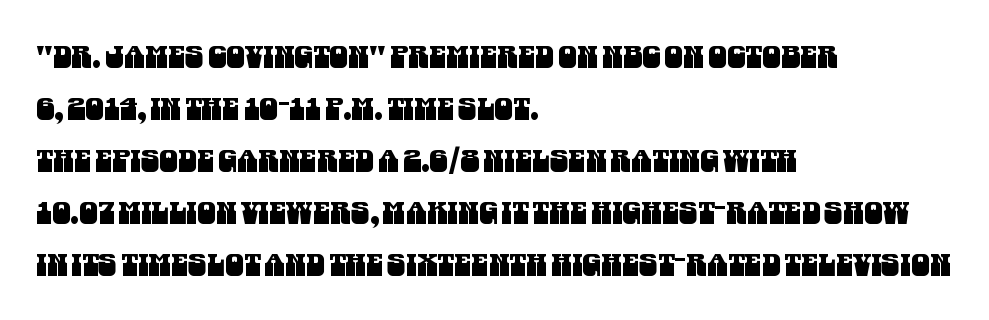
{"serif": "no", "width": "condensed", "stroke_contrast": "medium", "x_height": "large", "monospaced": "no", "underline": "no", "align": "left", "line_spacing_ratio": 1.73, "letter_spacing": "normal", "letter_spacing_em": 0.0, "glyph_px": 30}
